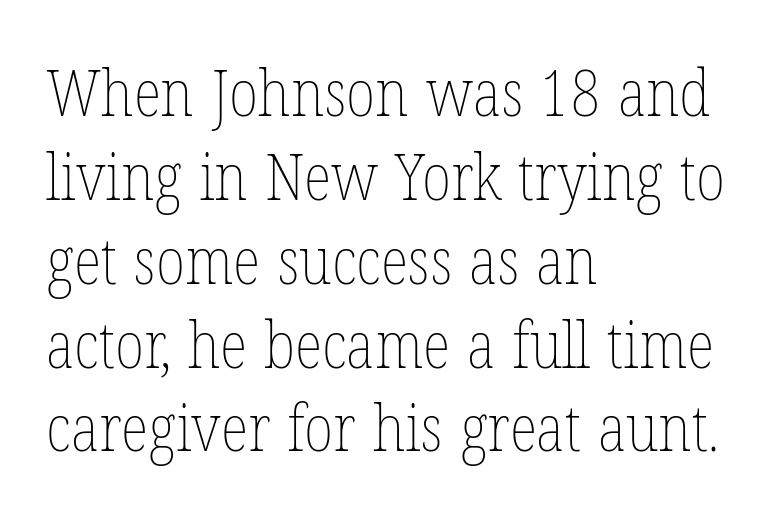
The image shows 65 px thin, condensed type, upright; set left-aligned, normal line spacing (1.29x), normal letter spacing, not underlined; low stroke contrast and a medium x-height.
